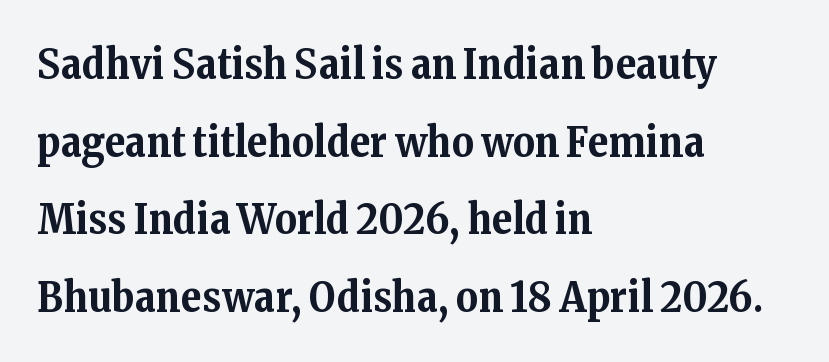
Italic? Not at all — the glyphs are vertical. The face used here is proportionally spaced, like ordinary book or web type. Small tapered or slab feet sit at the stroke ends, so this counts as serif. The rendering keeps characters at their native spacing. Heavy, bold letterforms.
